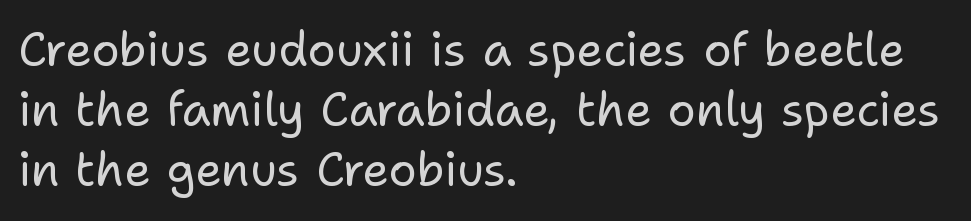
{"serif": "no", "italic": "no", "bold": "no", "weight": "regular", "width": "normal", "stroke_contrast": "low", "x_height": "medium", "monospaced": "no", "underline": "no", "align": "left", "line_spacing": "normal", "line_spacing_ratio": 1.28, "letter_spacing": "normal", "letter_spacing_em": 0.0, "glyph_px": 47}
